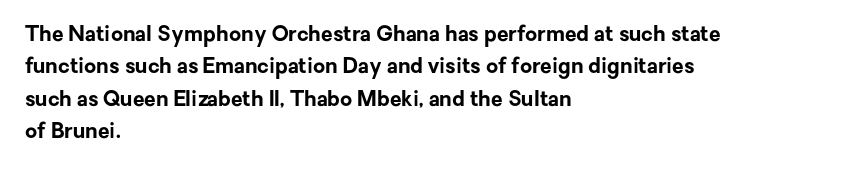
Unlike italic type, these characters show no tilt at all. Line starts are locked; line ends wander. Characters follow at the spacing the type designer built in. On the weight axis this lands at bold, roughly 700. The passage shown is not underscored anywhere.
